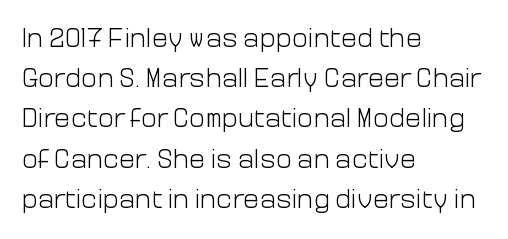
The paragraph shown leans on its left margin. Has an underline been added? It has not. The font's upright variant was chosen for this text. The cut favours lightness, reaching ordinary text weight at its darkest.
